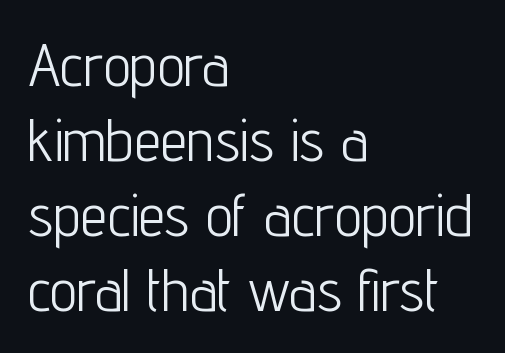
The image shows 60 px light, condensed sans-serif type, upright; set left-aligned, normal line spacing (1.25x), normal letter spacing, not underlined; low stroke contrast and a medium x-height.
